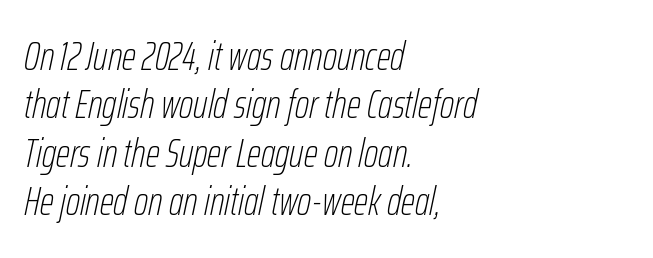
These lines were composed using italics. A typesetter would call this proportional, since set widths differ per character. Glyph-to-glyph distance matches everyday printed text. The paragraph has a hard left edge and a soft right edge. Is this a heavy cut? Hardly; it is regular or lighter.
